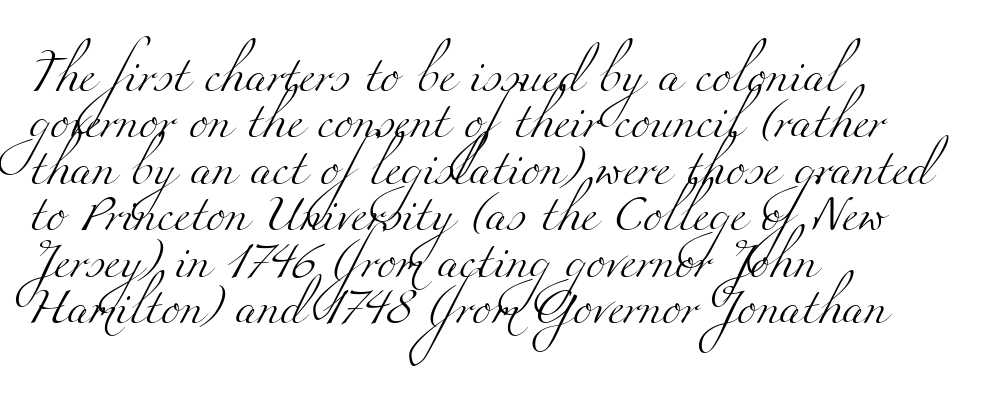
The image shows 36 px light, wide type; set left-aligned, normal line spacing (1.29x), normal letter spacing, not underlined; medium stroke contrast and a small x-height.
